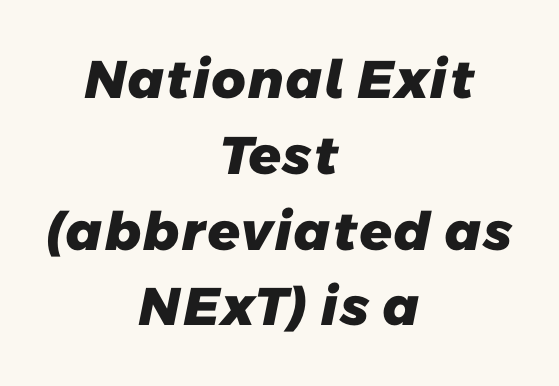
{"serif": "no", "bold": "yes", "weight": "heavy", "width": "normal", "stroke_contrast": "low", "x_height": "medium", "monospaced": "no", "underline": "no", "align": "center", "line_spacing": "normal", "line_spacing_ratio": 1.43, "letter_spacing": "normal", "letter_spacing_em": 0.0, "glyph_px": 53}
